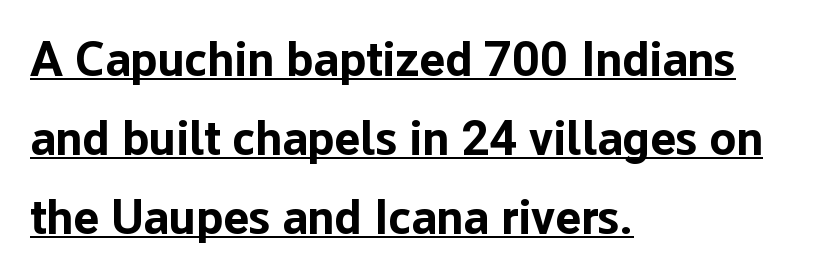
{"serif": "no", "italic": "no", "bold": "yes", "weight": "bold", "width": "normal", "stroke_contrast": "low", "x_height": "medium", "monospaced": "no", "underline": "yes", "align": "left", "line_spacing": "normal", "line_spacing_ratio": 1.61, "letter_spacing": "normal", "letter_spacing_em": 0.0, "glyph_px": 49}
